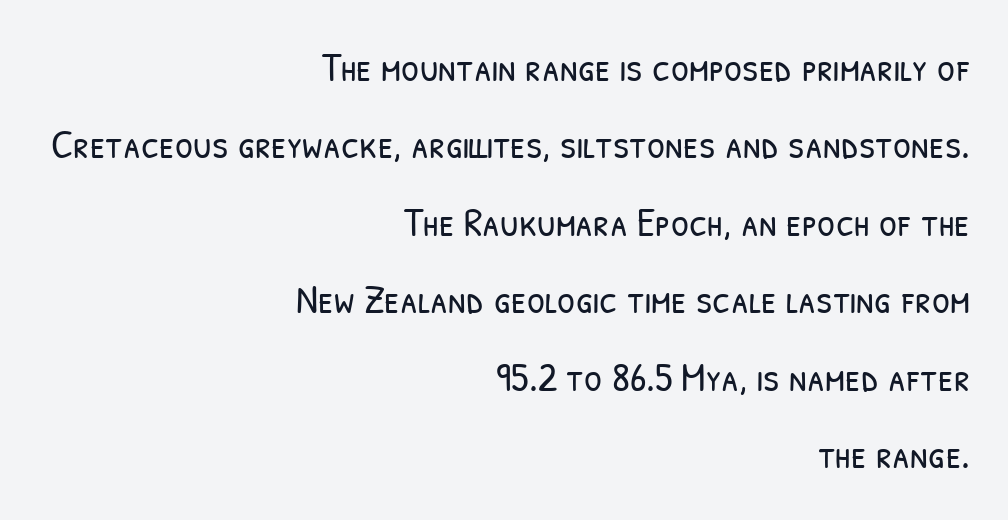
Q: Is the text bold? A: No.
Q: Is the typeface a serif or a sans-serif typeface? A: Sans-serif.
Q: Is the text underlined? A: No.
Q: How is the paragraph aligned? A: Right-aligned.
Q: Is the spacing between letters normal or unusually wide? A: Normal.
Q: Width (condensed, normal, or wide)? A: Condensed.
Q: Stroke contrast? A: Low.
Q: x-height? A: Medium.
Q: Monospaced? A: No.
